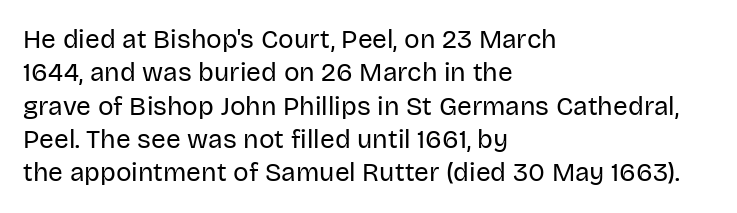
Q: Is the text bold? A: No.
Q: Is the text italic (slanted)? A: No, it is upright.
Q: Is the text underlined? A: No.
Q: How is the paragraph aligned? A: Left-aligned.
Q: Is the spacing between letters normal or unusually wide? A: Normal.
Q: Is the spacing between lines tight, normal or loose? A: Normal.
